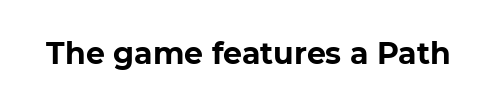
Is the type bold? Yes — the strokes are clearly thick and heavy. This rendering employs a face without finishing strokes, i.e., a sans-serif. Letter spacing: default. Just letters on the line, the space beneath them empty. A typesetter would call this proportional, since set widths differ per character.
